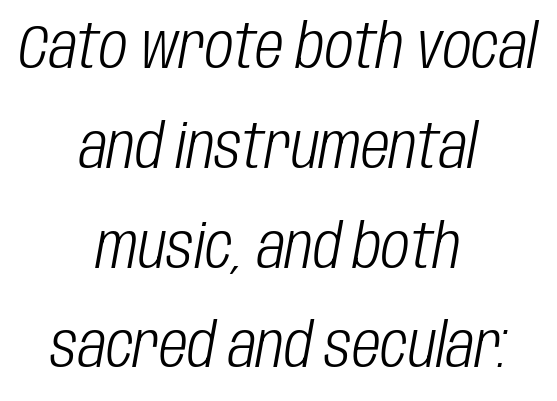
The image shows 62 px light, condensed type, italic (leaning right); set centered, normal line spacing (1.61x), normal letter spacing, not underlined; low stroke contrast and a large x-height.
